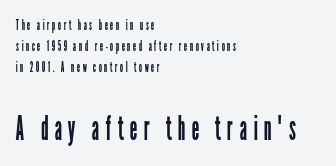
{"serif": "no", "italic": "no", "bold": "no", "weight": "regular", "width": "condensed", "stroke_contrast": "low", "x_height": "medium", "monospaced": "no", "underline": "no", "align": "left", "line_spacing": "normal", "line_spacing_ratio": 1.51, "larger_block": "second", "size_ratio": 2.43, "glyph_px": 34}
